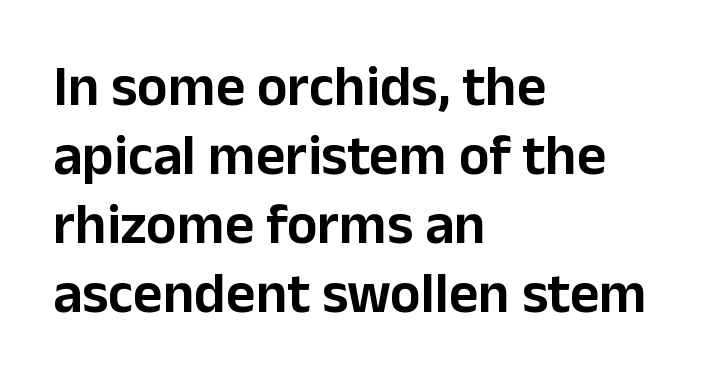
Unlike a traditional serif, this face leaves its strokes unadorned. Is there any slant? The stems are plumb. These lines stack with their left ends in a neat column. The face used here is proportionally spaced, like ordinary book or web type.
